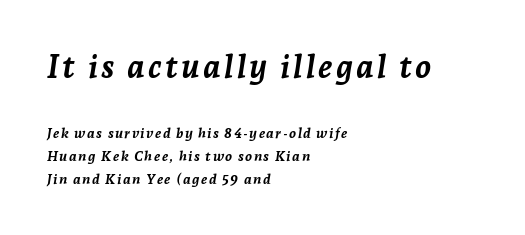
{"italic": "yes", "lean": "right", "slant_degrees": 7, "bold": "yes", "weight": "semibold", "width": "normal", "stroke_contrast": "low", "x_height": "medium", "monospaced": "no", "underline": "no", "align": "left", "line_spacing": "normal", "line_spacing_ratio": 1.62, "larger_block": "first", "size_ratio": 2.29, "glyph_px": 32}
